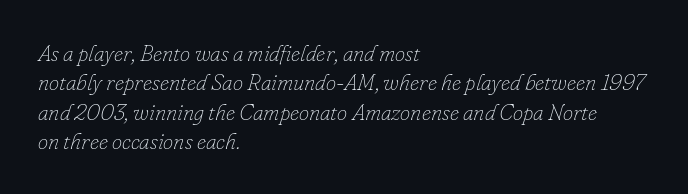
{"italic": "yes", "lean": "right", "slant_degrees": 16, "bold": "no", "underline": "no", "align": "left", "line_spacing": "normal", "line_spacing_ratio": 1.28, "letter_spacing": "normal", "letter_spacing_em": 0.0, "glyph_px": 23}
